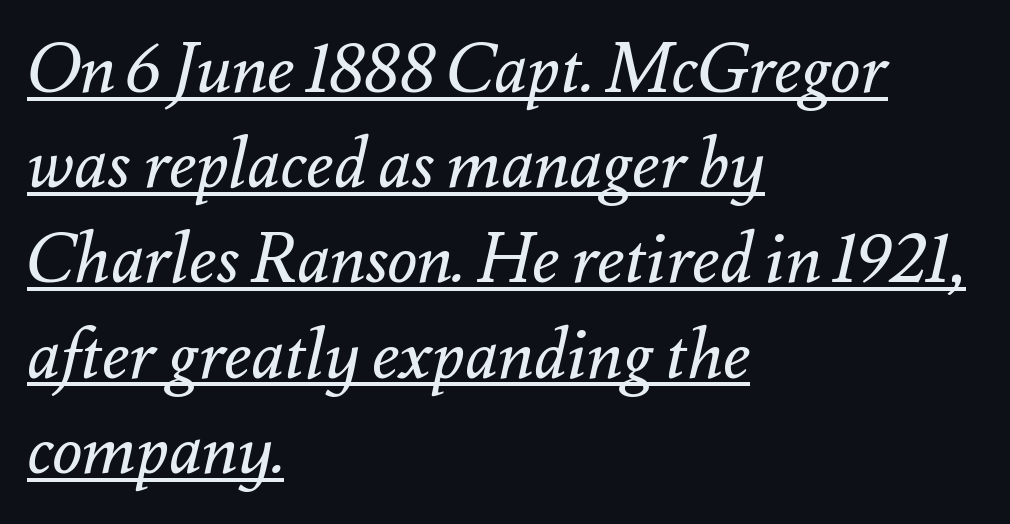
Q: Is the text bold? A: No.
Q: Is the text italic (slanted)? A: Yes, it leans right by about 12 degrees.
Q: Is the text underlined? A: Yes.
Q: How is the paragraph aligned? A: Left-aligned.
Q: Is the spacing between letters normal or unusually wide? A: Normal.
Q: Is the spacing between lines tight, normal or loose? A: Normal.
Q: Width (condensed, normal, or wide)? A: Normal.
Q: Stroke contrast? A: Medium.
Q: x-height? A: Small.
Q: Monospaced? A: No.
